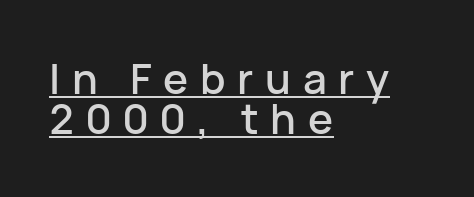
Q: Is the text italic (slanted)? A: No, it is upright.
Q: Is the typeface a serif or a sans-serif typeface? A: Sans-serif.
Q: Is the text underlined? A: Yes.
Q: How is the paragraph aligned? A: Left-aligned.
Q: Is the spacing between letters normal or unusually wide? A: Unusually wide.
Q: Is the spacing between lines tight, normal or loose? A: Tight.
Q: Width (condensed, normal, or wide)? A: Normal.
Q: Stroke contrast? A: Low.
Q: x-height? A: Medium.
Q: Monospaced? A: No.
